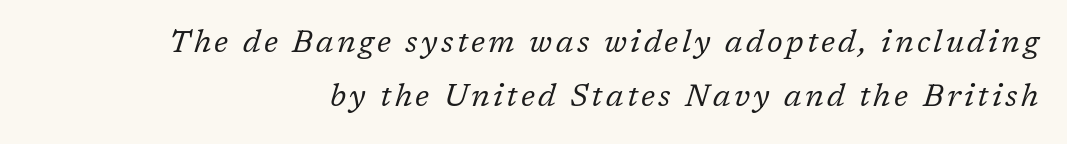
Q: Is the text bold? A: No.
Q: Is the text italic (slanted)? A: Yes, it leans right by about 17 degrees.
Q: Is the typeface a serif or a sans-serif typeface? A: Serif.
Q: Is the text underlined? A: No.
Q: Width (condensed, normal, or wide)? A: Normal.
Q: Stroke contrast? A: Low.
Q: x-height? A: Medium.
Q: Monospaced? A: No.
